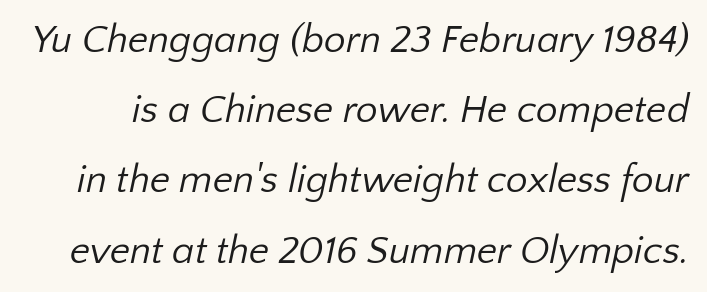
Q: Is the text bold? A: No.
Q: Is the typeface a serif or a sans-serif typeface? A: Sans-serif.
Q: Is the text underlined? A: No.
Q: Is the spacing between letters normal or unusually wide? A: Normal.
Q: Width (condensed, normal, or wide)? A: Normal.
Q: Stroke contrast? A: Low.
Q: x-height? A: Medium.
Q: Monospaced? A: No.
